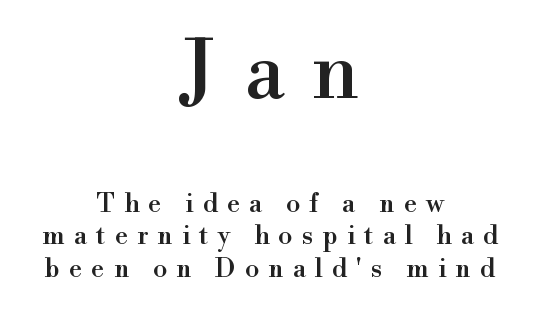
{"serif": "yes", "italic": "no", "width": "normal", "stroke_contrast": "high", "x_height": "small", "monospaced": "no", "underline": "no", "align": "center", "line_spacing": "normal", "line_spacing_ratio": 1.25, "letter_spacing": "wide", "letter_spacing_em": 0.35, "larger_block": "first", "size_ratio": 3.04, "glyph_px": 79}
